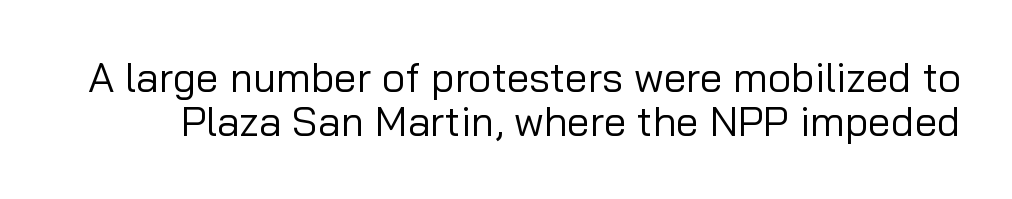
This rendering features lettering with no underline. The designer dialed line spacing down below the default. Nope, not italic — everything's standing straight. The letterforms sit shoulder to shoulder at normal distance. The rendering shows plain stroke endings on the letterforms — a sans-serif design. You could not count columns in this text — the font is proportionally spaced.
